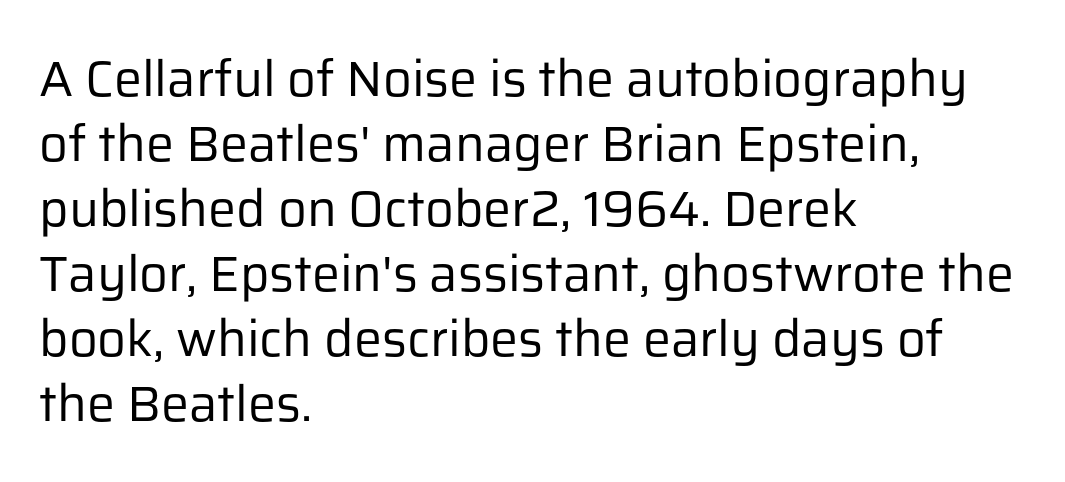
The font family rendered here belongs to the sans-serif group. Bold? No — there's no thickening of the strokes. Here the designer chose a conventional face with non-uniform glyph widths. The gap between lines stays unmarked. Normally led — the rows are evenly, conventionally spaced. Between one letter and the next there's only the usual sliver of space.
